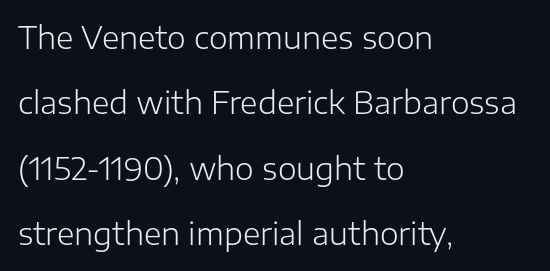
The lines are quadded left. Whoever set this chose breathing room over compactness in the vertical rhythm. Check where the strokes stop: nothing finishes them off — pure sans. Is this a fixed-width face? No — the glyphs have proportional, varying widths. Look at the tracking — it's just the regular setting, nothing added. You can tell it's not italic because the verticals are truly vertical.
